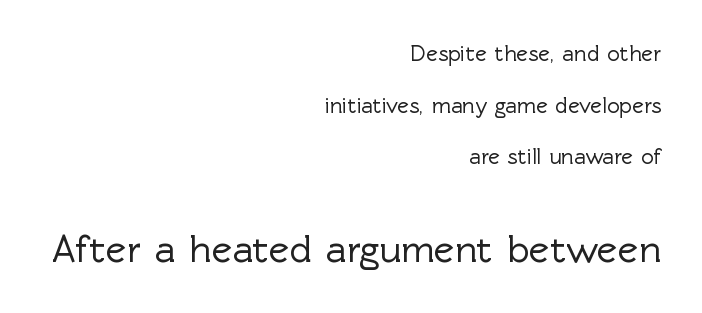
Nothing unusual about the tracking: characters are spaced as the font intends. Rendered with straight, roman letterforms. One-word summary of the alignment: right. A sans-serif font was chosen for this passage. This sample has the flowing, uneven cadence of proportional lettering.
